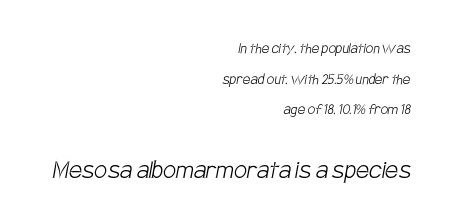
The image shows 29 px light, condensed sans-serif type; set right-aligned, line spacing 1.8x, normal letter spacing, not underlined; the second (bottom) block is 1.71x larger; low stroke contrast and a large x-height.
